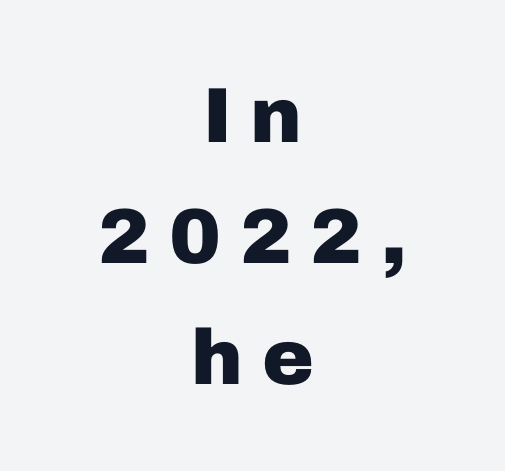
The sample has been set heavy, in full bold. No feet cap the strokes, marking this as sans-serif type. Nope, not italic — everything's standing straight. Nobody drew a line under any word here.
